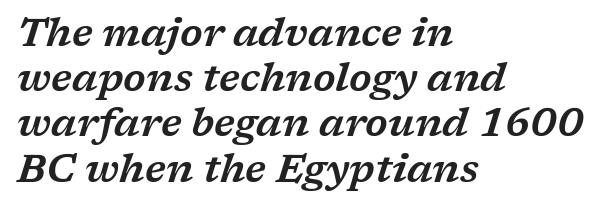
Q: Is the text italic (slanted)? A: Yes, it leans right by about 17 degrees.
Q: Is the typeface a serif or a sans-serif typeface? A: Serif.
Q: Is the text underlined? A: No.
Q: How is the paragraph aligned? A: Left-aligned.
Q: Is the spacing between letters normal or unusually wide? A: Normal.
Q: Width (condensed, normal, or wide)? A: Wide.
Q: Stroke contrast? A: Low.
Q: x-height? A: Medium.
Q: Monospaced? A: No.
